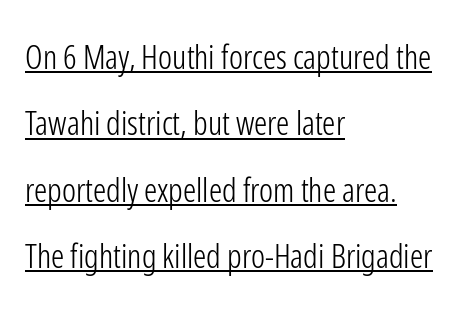
{"serif": "no", "italic": "no", "bold": "no", "weight": "light", "width": "condensed", "stroke_contrast": "low", "x_height": "medium", "monospaced": "no", "underline": "yes", "align": "left", "line_spacing": "loose", "line_spacing_ratio": 2.01, "letter_spacing": "normal", "letter_spacing_em": 0.0, "glyph_px": 33}
